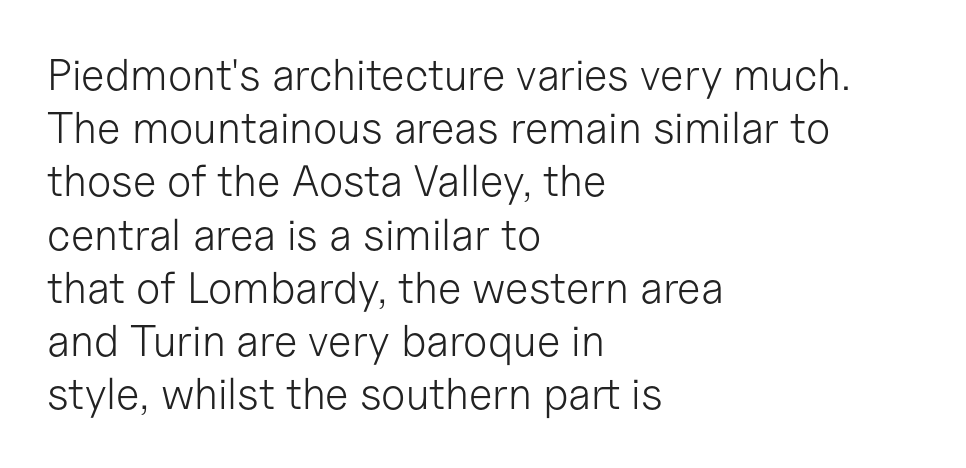
Q: Is the text bold? A: No.
Q: Is the text italic (slanted)? A: No, it is upright.
Q: Is the typeface a serif or a sans-serif typeface? A: Sans-serif.
Q: Is the text underlined? A: No.
Q: How is the paragraph aligned? A: Left-aligned.
Q: Is the spacing between letters normal or unusually wide? A: Normal.
Q: Width (condensed, normal, or wide)? A: Normal.
Q: Stroke contrast? A: Low.
Q: x-height? A: Medium.
Q: Monospaced? A: No.
